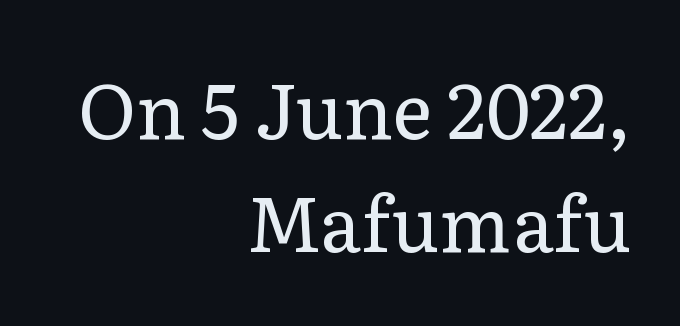
The image shows 76 px regular-weight serif type, upright; set right-aligned, normal line spacing (1.49x), normal letter spacing, not underlined; low stroke contrast and a medium x-height.
